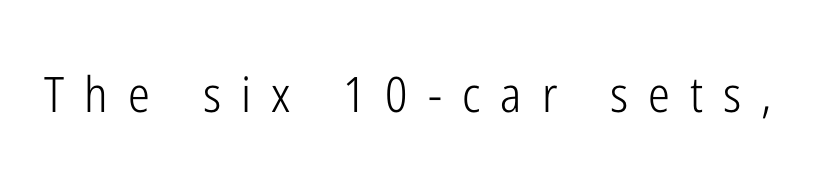
The type sits square on the baseline with zero lean. Inter-character spacing is expanded well beyond the font's built-in metrics. Just letters on the line, the space beneath them empty. No extra ink here — the face is not bold. A typesetter would label this face a sans.
